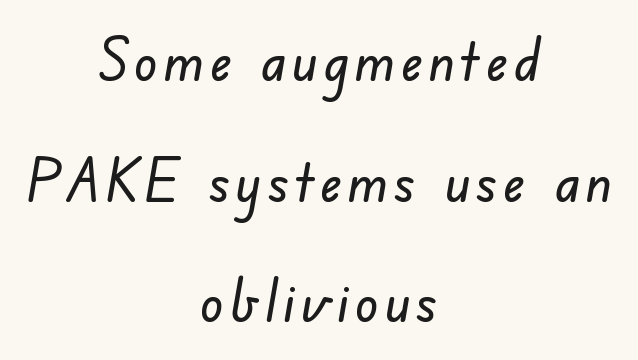
Which margin do the lines hug? Neither — every line sits in the middle. Observe the absence of serifs on each vertical stroke in this sample. Glance below the letters and you will spot only blank space. These lines stand farther apart than default settings would place them.
